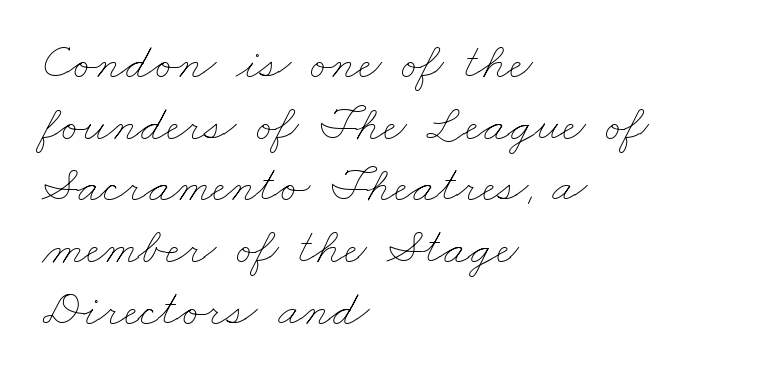
Compared with a centered layout, this one pins lines to the left instead. This sample has the flowing, uneven cadence of proportional lettering. This reads as an unemphasized weight, regular at the heaviest. The rendering keeps characters at their native spacing. The gap between lines stays unmarked.
